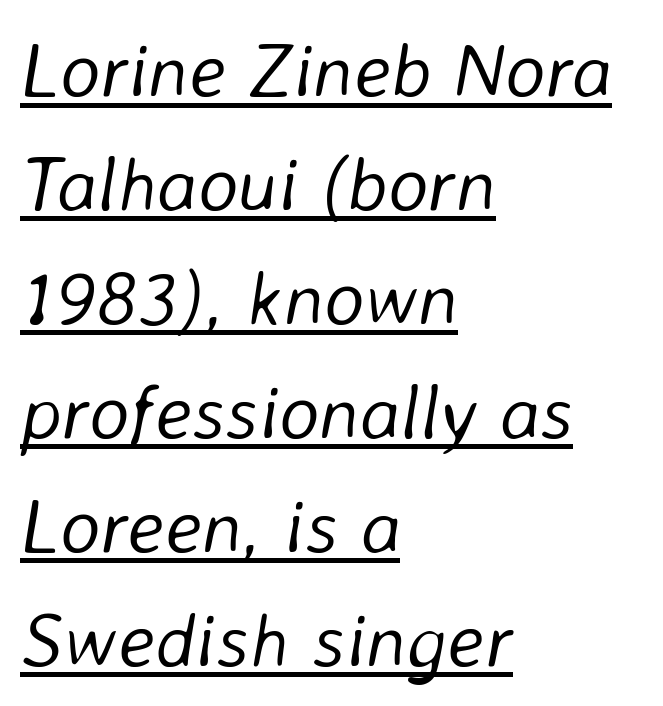
The image shows 77 px light type, italic (leaning right); set left-aligned, normal line spacing (1.48x), normal letter spacing, underlined; low stroke contrast and a medium x-height.
